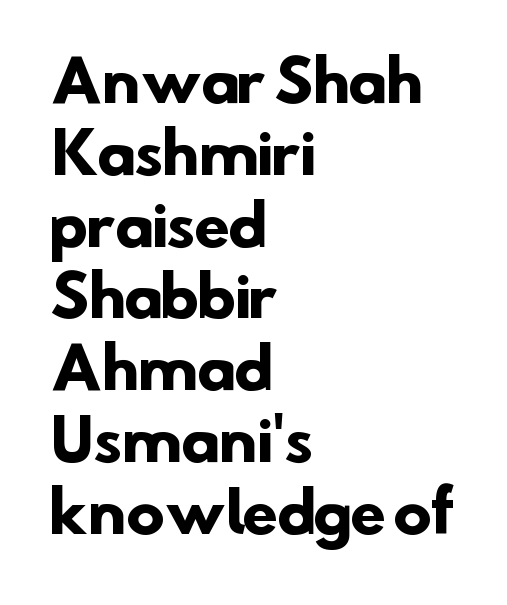
Q: Is the text bold? A: Yes.
Q: Is the typeface a serif or a sans-serif typeface? A: Sans-serif.
Q: Is the text underlined? A: No.
Q: How is the paragraph aligned? A: Left-aligned.
Q: Is the spacing between letters normal or unusually wide? A: Normal.
Q: Is the spacing between lines tight, normal or loose? A: Normal.
Q: Width (condensed, normal, or wide)? A: Normal.
Q: Stroke contrast? A: Low.
Q: x-height? A: Small.
Q: Monospaced? A: No.
